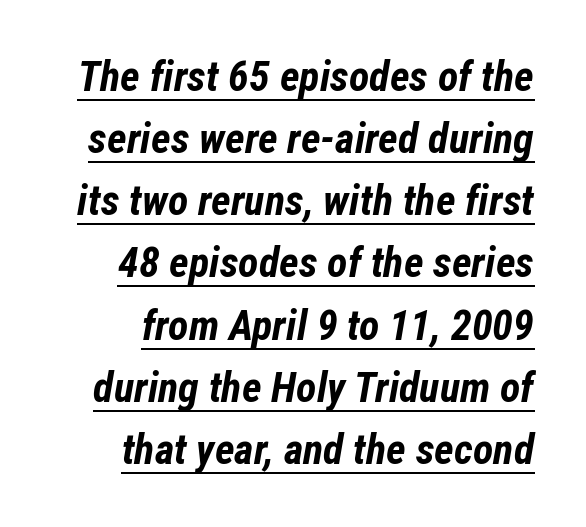
The image shows 42 px bold, condensed type, italic (leaning right); set normal line spacing (1.48x), normal letter spacing, underlined; low stroke contrast and a medium x-height.
